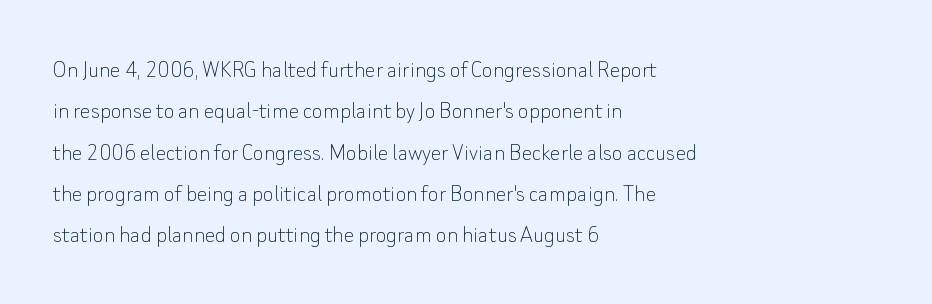
{"italic": "no", "bold": "no", "underline": "no", "align": "left", "line_spacing": "normal", "line_spacing_ratio": 1.59, "letter_spacing": "normal", "letter_spacing_em": 0.0, "glyph_px": 26}
